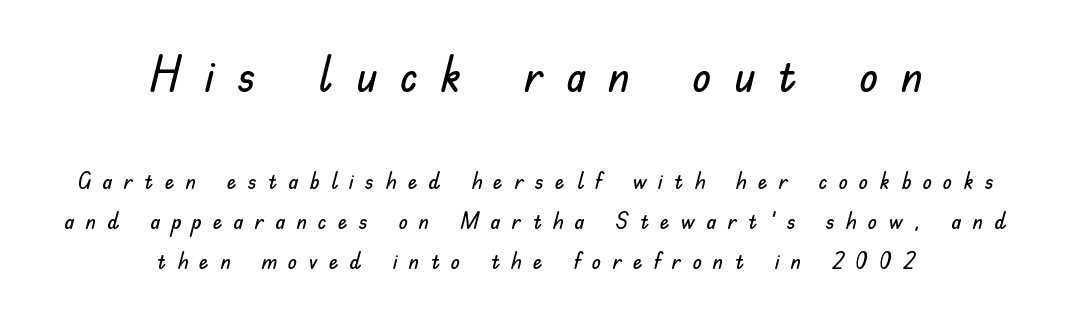
The glyphs in this specimen are sans serif. Whoever set this made the first block the dominant, larger element. A normal amount of white space separates one row of letters from the next. Lines of text with bare space underneath.
